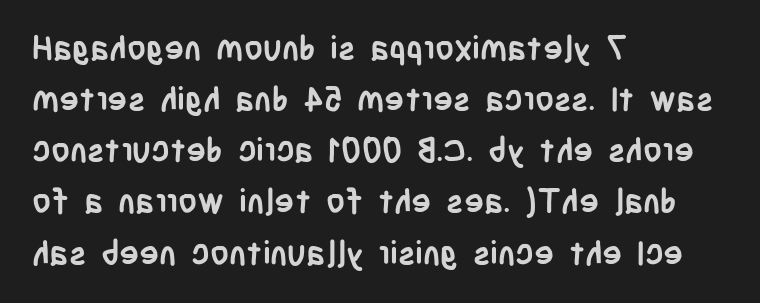
Teacher's note: observe the even left margin — that is flush-left alignment. Serifs: no, the terminals of the letterforms are clean. The tracking reads as untouched default to a designer's eye. Character widths vary here, with narrow letters taking less room than wide ones. Tall strokes in this sample are plumb rather than angled.
